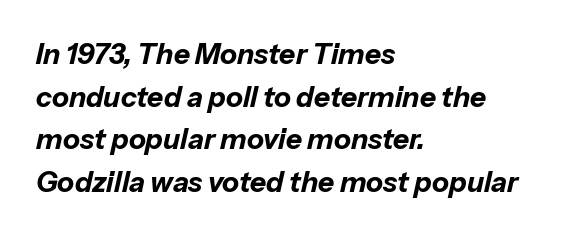
Q: Is the text bold? A: Yes.
Q: Is the text italic (slanted)? A: Yes, it leans right by about 13 degrees.
Q: Is the text underlined? A: No.
Q: How is the paragraph aligned? A: Left-aligned.
Q: Is the spacing between letters normal or unusually wide? A: Normal.
Q: Is the spacing between lines tight, normal or loose? A: Normal.
Q: Width (condensed, normal, or wide)? A: Normal.
Q: Stroke contrast? A: Low.
Q: x-height? A: Medium.
Q: Monospaced? A: No.
